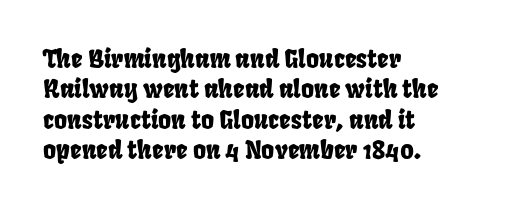
The image shows 25 px text type; set left-aligned, line spacing 1.22x, normal letter spacing, not underlined.
